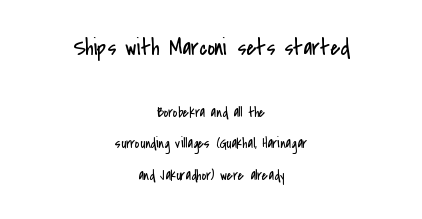
The image shows 23 px text type, upright; set centered, loose line spacing (2.27x), normal letter spacing, not underlined; the first (top) block is 1.64x larger.
